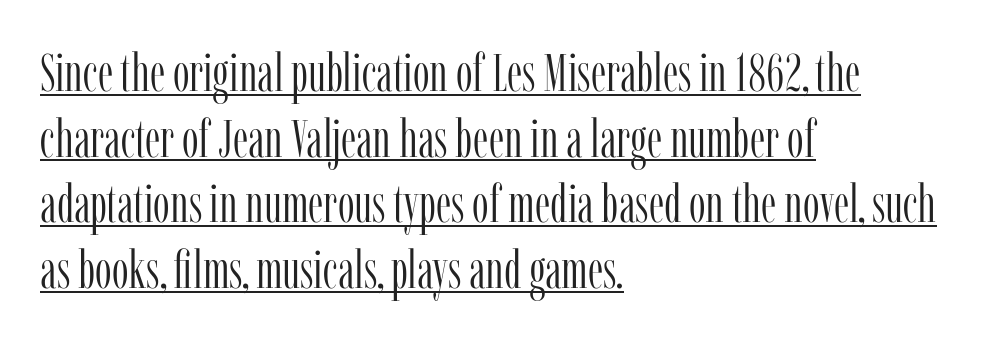
{"serif": "yes", "italic": "no", "bold": "no", "weight": "light", "width": "condensed", "stroke_contrast": "low", "x_height": "medium", "monospaced": "no", "underline": "yes", "align": "left", "line_spacing_ratio": 1.24, "letter_spacing": "normal", "letter_spacing_em": 0.0, "glyph_px": 53}
